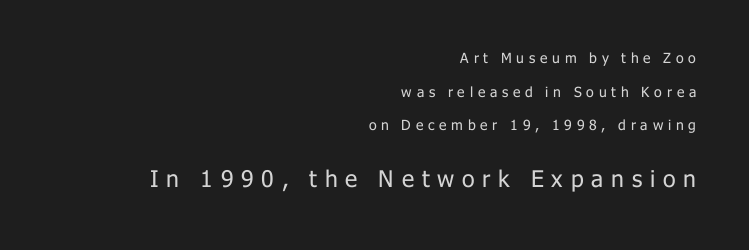
Q: Is the text bold? A: No.
Q: Is the text italic (slanted)? A: No, it is upright.
Q: Is the text underlined? A: No.
Q: How is the paragraph aligned? A: Right-aligned.
Q: Is the spacing between letters normal or unusually wide? A: Unusually wide.
Q: Is the spacing between lines tight, normal or loose? A: Loose.
Q: Which block of text is set in a larger size, the first (top) or the second (bottom)? A: The second (bottom) one.
